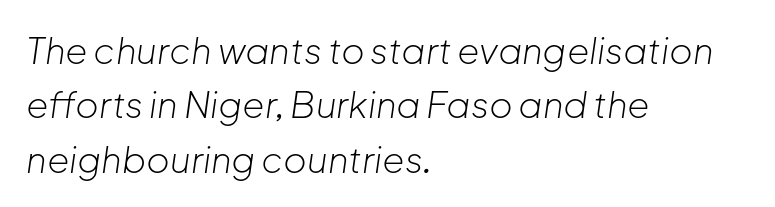
Honestly, the row spacing looks completely unremarkable. These lines keep a tight, regular rhythm from letter to letter. Any mark beneath the type? The region is blank. This is not heavy type; no bold has been used. The axis of the letterforms is tilted away from vertical.
